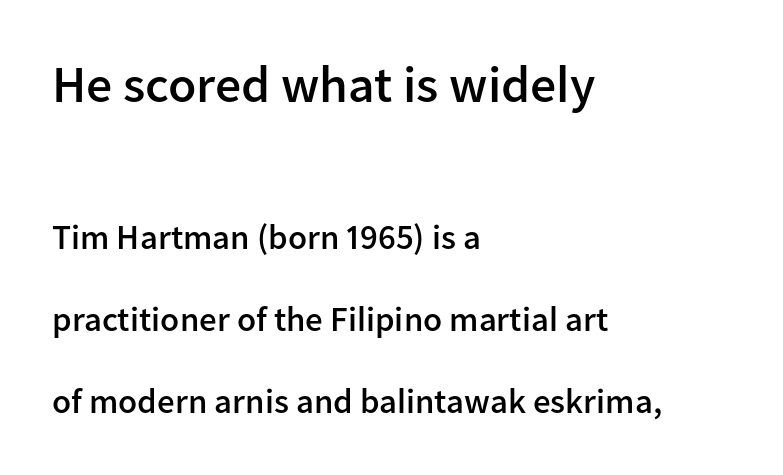
The image shows 52 px semibold sans-serif type, upright; set left-aligned, loose line spacing (2.34x), normal letter spacing, not underlined; the first (top) block is 1.49x larger; low stroke contrast and a medium x-height.
